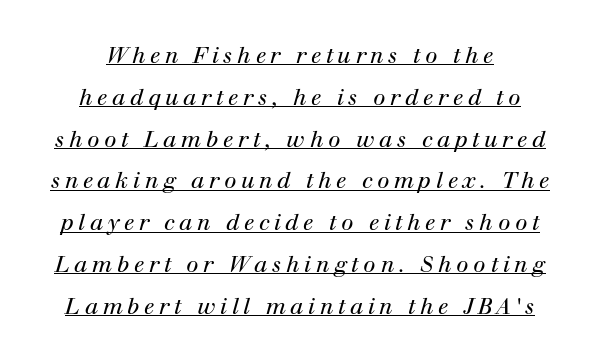
{"italic": "yes", "lean": "right", "slant_degrees": 12, "bold": "no", "underline": "yes", "line_spacing": "loose", "line_spacing_ratio": 1.9, "letter_spacing": "wide", "letter_spacing_em": 0.21, "glyph_px": 22}
